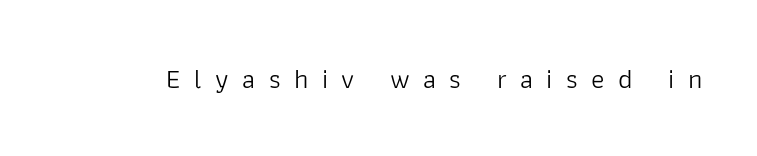
The passage shown has open, widely tracked lettering throughout. Do the letters lean? They stand straight. Is this a fixed-width face? No — the glyphs have proportional, varying widths. Each row of text sits above clean, open space. The typesetting does not lean heavy: it is not bold. To sum up the face: it is a sans, with no serifs.
